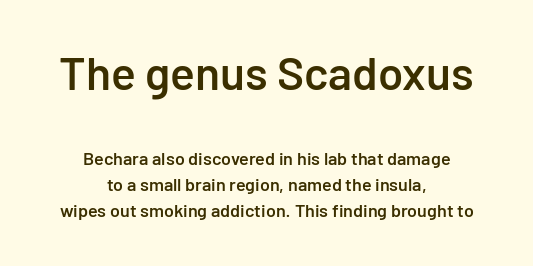
The image shows 46 px semibold sans-serif type, upright; set centered, normal line spacing (1.44x), normal letter spacing, not underlined; the first (top) block is 2.56x larger; low stroke contrast and a medium x-height.
